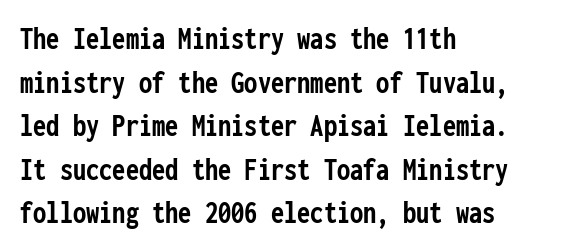
Q: Is the text bold? A: Yes.
Q: Is the text italic (slanted)? A: No, it is upright.
Q: Is the typeface a serif or a sans-serif typeface? A: Sans-serif.
Q: Is the text underlined? A: No.
Q: How is the paragraph aligned? A: Left-aligned.
Q: Is the spacing between letters normal or unusually wide? A: Normal.
Q: Is the spacing between lines tight, normal or loose? A: Normal.
Q: Width (condensed, normal, or wide)? A: Condensed.
Q: Stroke contrast? A: Low.
Q: x-height? A: Medium.
Q: Monospaced? A: Yes.
